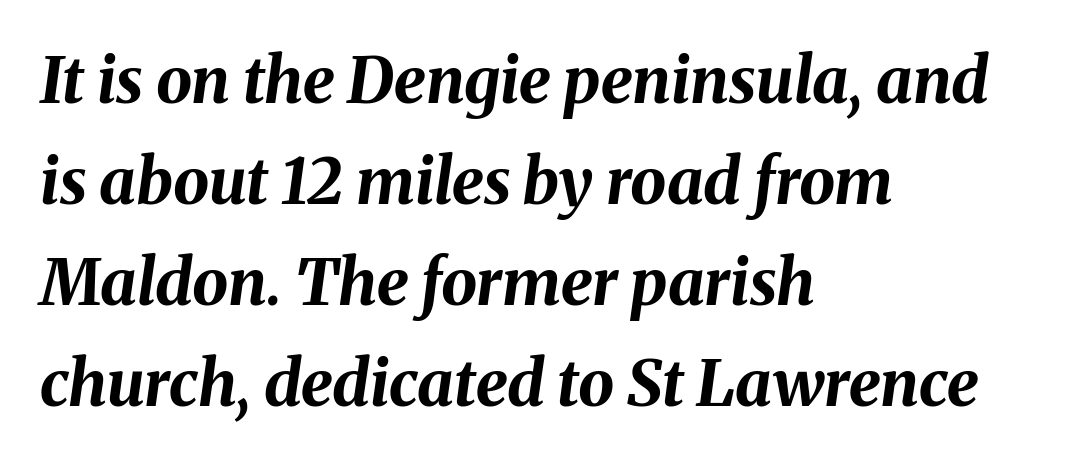
Evenly set lines give the paragraph a standard silhouette. Each word holds together tightly as a unit, with standard inter-letter gaps. Clear beneath every line of the passage. A typesetter would call this proportional, since set widths differ per character. This rendering uses left alignment, leaving the right contour irregular.
